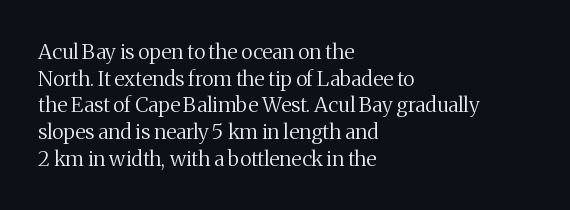
Summary of weight: not heavy and not bold. The vertical gap from one line to the next is medium. The type is set solid horizontally, with unmodified tracking. No italicization has been applied; the sample stays upright. The paragraph shown leans on its left margin. The gap between lines stays unmarked.
